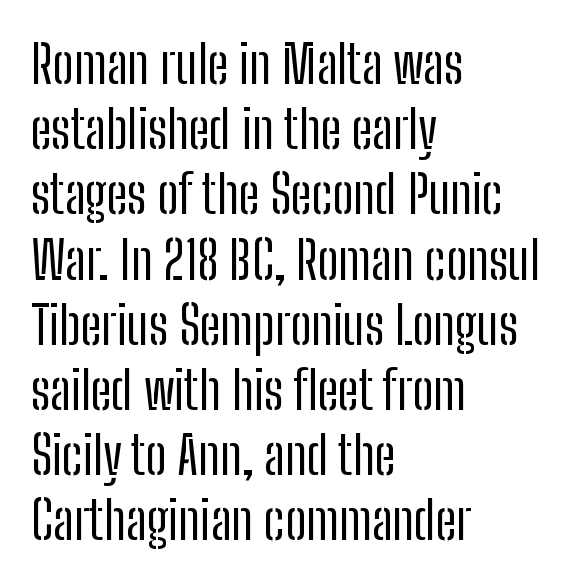
{"serif": "no", "italic": "no", "bold": "no", "weight": "regular", "width": "condensed", "stroke_contrast": "low", "x_height": "medium", "monospaced": "no", "underline": "no", "align": "left", "line_spacing_ratio": 1.23, "letter_spacing": "normal", "letter_spacing_em": 0.0, "glyph_px": 53}
